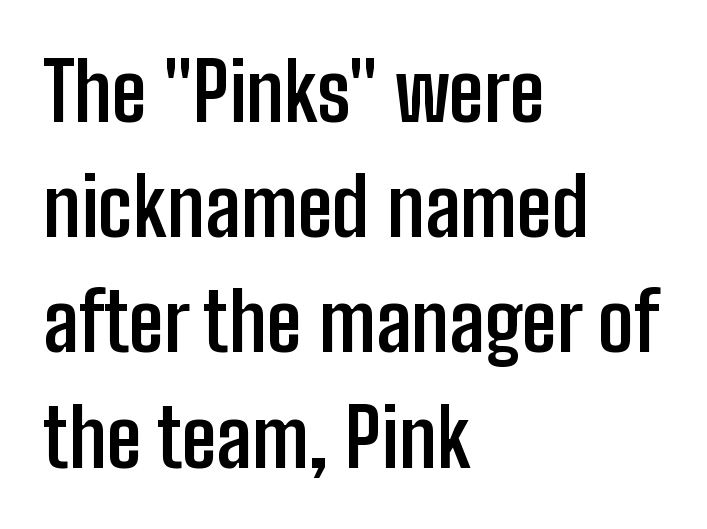
The foot of each line stays bare and open. The block of text has a typical density, with ordinary space between rows. The text block is weighted toward the left margin, trailing off unevenly rightward. Here the glyphs are tracked normally, forming tight word shapes.
